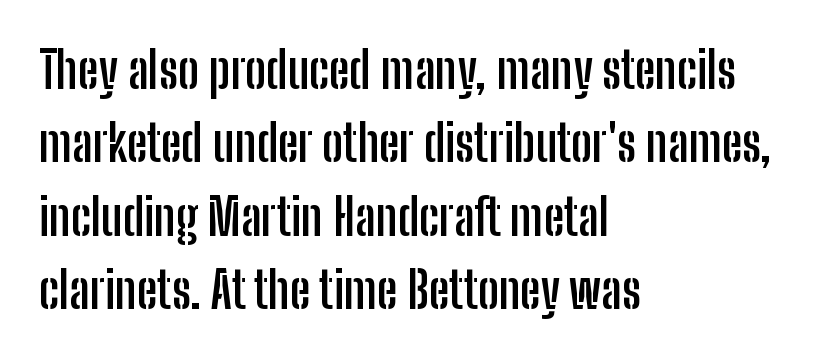
The image shows 50 px semibold, condensed sans-serif type, upright; set left-aligned, normal line spacing (1.47x), normal letter spacing, not underlined; low stroke contrast and a medium x-height.
